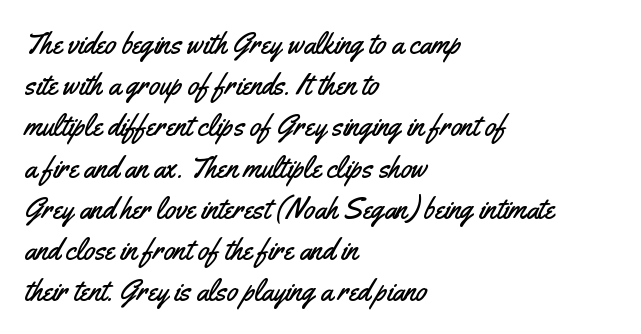
The letterforms sit shoulder to shoulder at normal distance. A typesetter would label this face a sans. These lines are rendered in a variable-pitch font.
